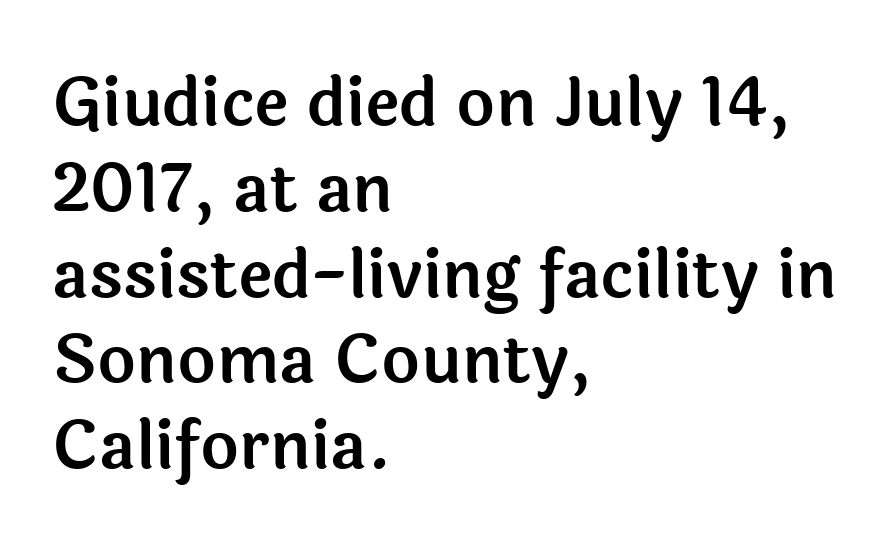
The image shows 66 px sans-serif type, upright; set left-aligned, normal line spacing (1.3x), normal letter spacing, not underlined; a medium x-height.
